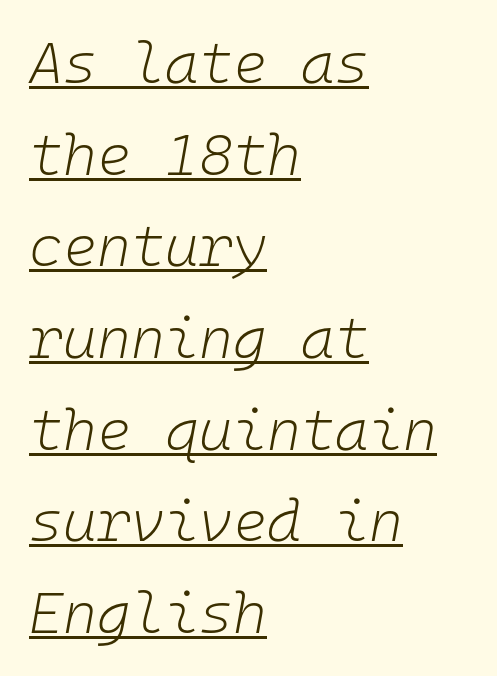
{"italic": "yes", "lean": "right", "slant_degrees": 10, "bold": "no", "weight": "light", "width": "normal", "stroke_contrast": "low", "x_height": "medium", "monospaced": "yes", "underline": "yes", "align": "left", "line_spacing": "normal", "line_spacing_ratio": 1.58, "letter_spacing": "normal", "letter_spacing_em": 0.0, "glyph_px": 58}
